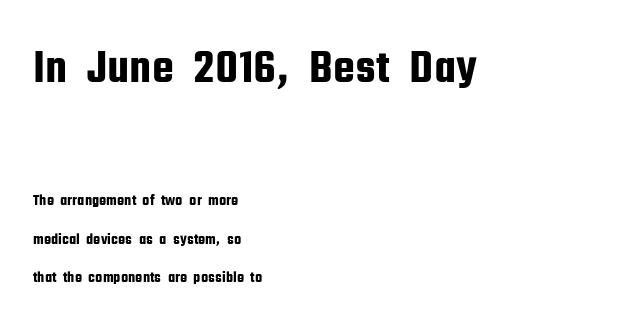
The image shows 49 px condensed sans-serif type, upright; set left-aligned, loose line spacing (2.39x), normal letter spacing, not underlined; the first (top) block is 3.06x larger; low stroke contrast and a medium x-height.
